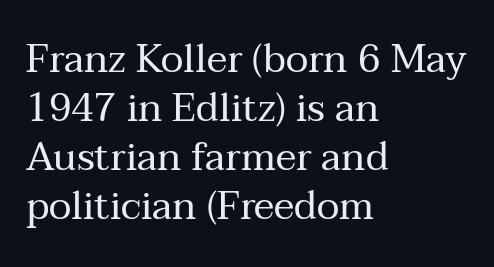
Character widths vary here, with narrow letters taking less room than wide ones. Line beginnings align vertically; line endings do not. Does extra space separate the letters? No, they use regular spacing. Unlike a clean sans, this face finishes its strokes with serifs.
